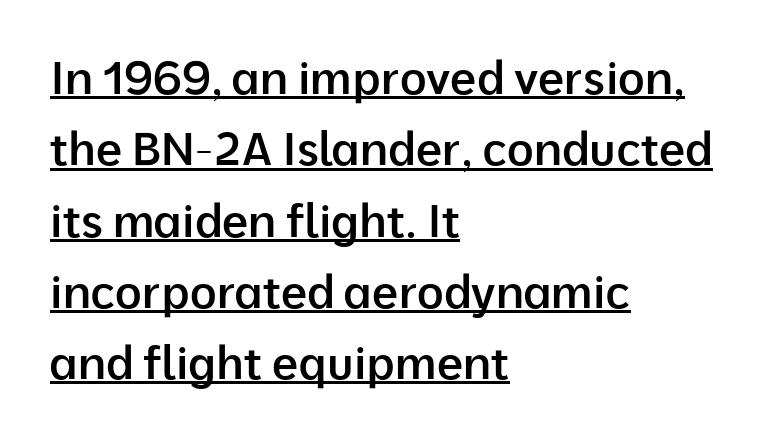
{"serif": "no", "italic": "no", "bold": "semi", "weight": "semibold", "width": "normal", "stroke_contrast": "low", "x_height": "medium", "monospaced": "no", "underline": "yes", "align": "left", "line_spacing": "normal", "line_spacing_ratio": 1.55, "letter_spacing": "normal", "letter_spacing_em": 0.0, "glyph_px": 46}
